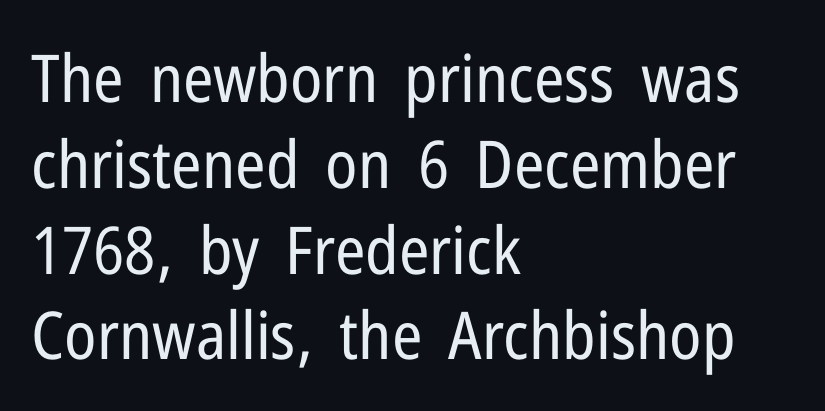
{"serif": "no", "italic": "no", "bold": "no", "weight": "regular", "width": "condensed", "stroke_contrast": "low", "x_height": "medium", "monospaced": "no", "underline": "no", "align": "left", "line_spacing": "normal", "line_spacing_ratio": 1.3, "letter_spacing": "normal", "letter_spacing_em": 0.0, "glyph_px": 66}
